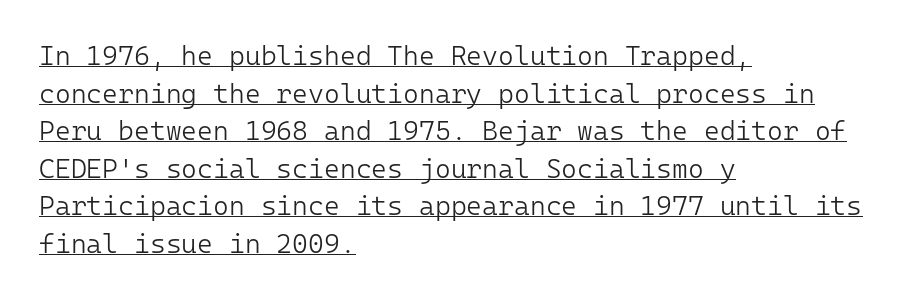
The image shows 27 px text type, upright; set left-aligned, normal line spacing (1.39x), normal letter spacing, underlined.
